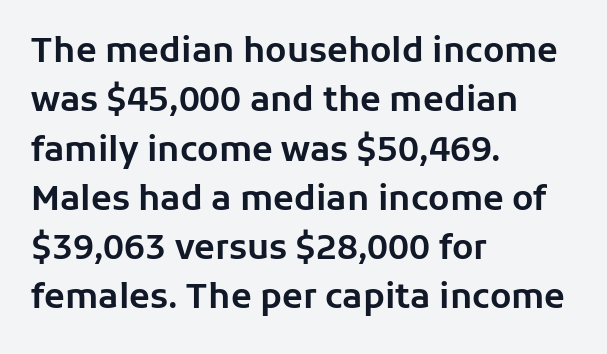
{"serif": "no", "italic": "no", "width": "normal", "stroke_contrast": "low", "x_height": "medium", "monospaced": "no", "underline": "no", "align": "left", "line_spacing": "normal", "line_spacing_ratio": 1.45, "letter_spacing": "normal", "letter_spacing_em": 0.0, "glyph_px": 34}
